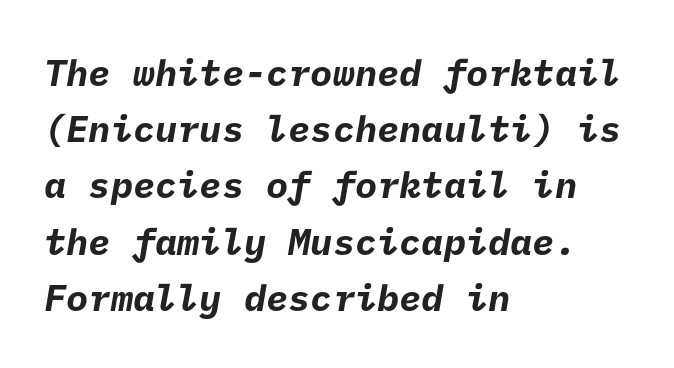
{"serif": "no", "bold": "yes", "weight": "bold", "width": "normal", "stroke_contrast": "low", "x_height": "medium", "underline": "no", "align": "left", "line_spacing": "normal", "line_spacing_ratio": 1.52, "letter_spacing": "normal", "letter_spacing_em": 0.0, "glyph_px": 37}
